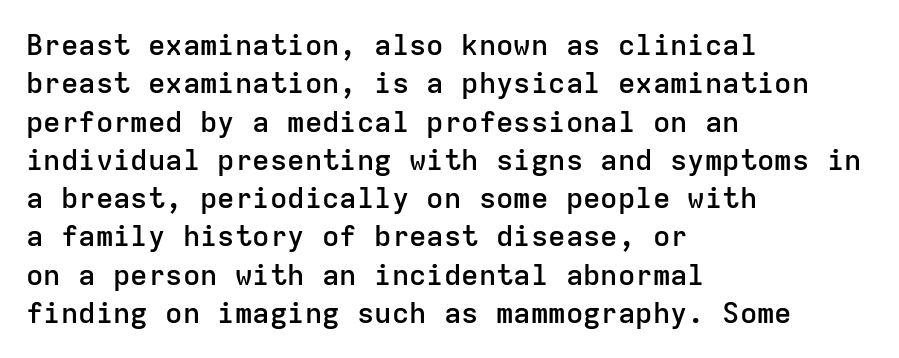
The image shows 29 px semibold sans-serif type, upright, monospaced; set left-aligned, normal line spacing (1.32x), normal letter spacing, not underlined; low stroke contrast and a medium x-height.
